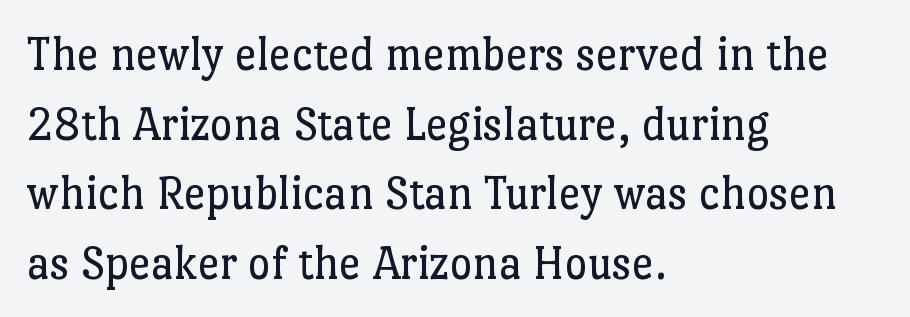
The image shows 49 px regular-weight serif type, upright; set left-aligned, normal line spacing (1.42x), normal letter spacing, not underlined; low stroke contrast and a medium x-height.
